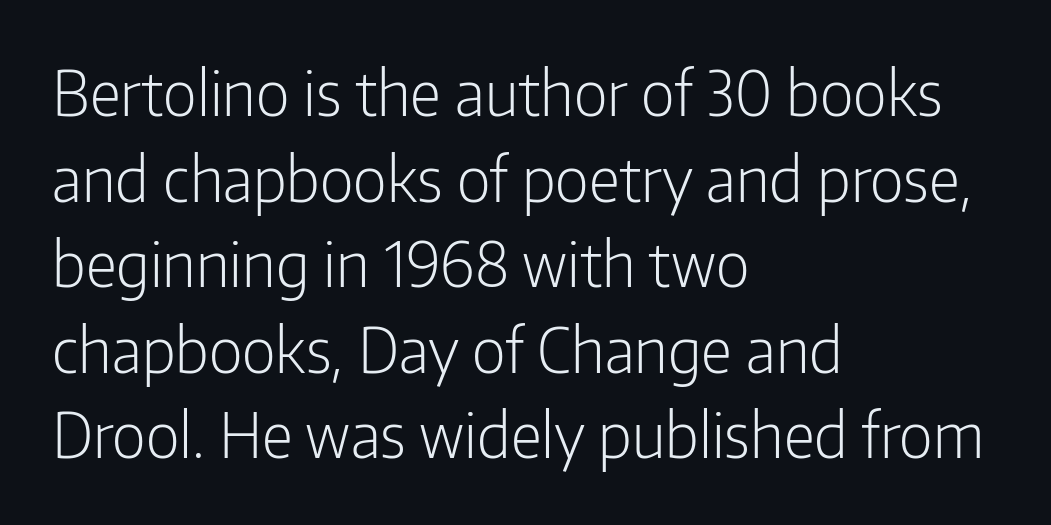
Q: Is the text bold? A: No.
Q: Is the text italic (slanted)? A: No, it is upright.
Q: Is the typeface a serif or a sans-serif typeface? A: Sans-serif.
Q: Is the text underlined? A: No.
Q: How is the paragraph aligned? A: Left-aligned.
Q: Is the spacing between letters normal or unusually wide? A: Normal.
Q: Is the spacing between lines tight, normal or loose? A: Normal.
Q: Width (condensed, normal, or wide)? A: Condensed.
Q: Stroke contrast? A: Low.
Q: x-height? A: Medium.
Q: Monospaced? A: No.
